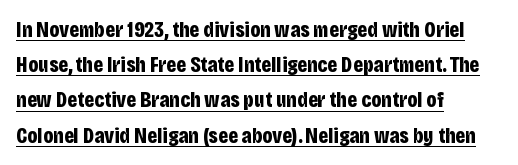
The compositor pushed each line to the left boundary. The lines sit at an ordinary, default distance from one another. Honestly, the underline is the first thing you notice here. Default kerning and tracking; the words read as compact shapes.
